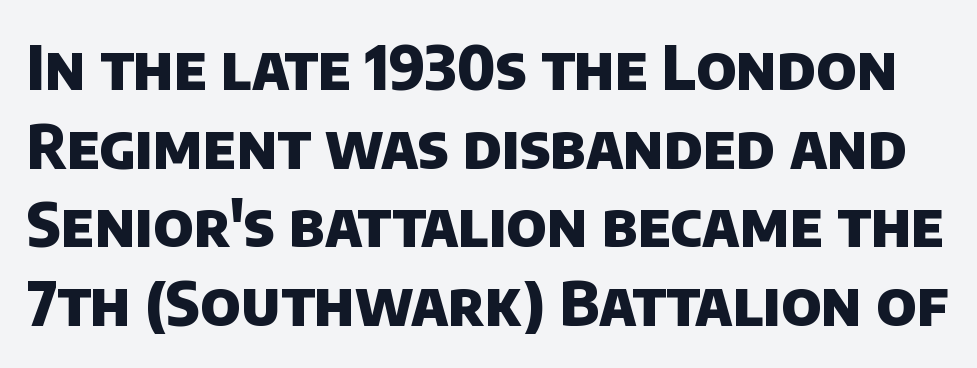
The image shows 61 px heavy sans-serif type; set normal line spacing (1.29x), normal letter spacing, not underlined; low stroke contrast and a large x-height.
